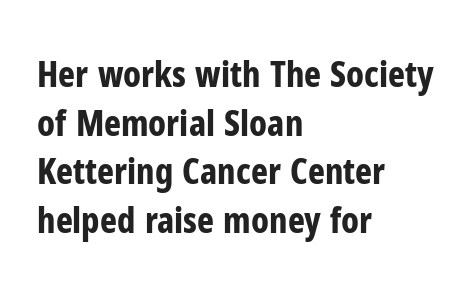
Unlike italic type, these characters show no tilt at all. Stroke terminals: plain, sans-serif. How are the letters spaced? Ordinarily, with no added tracking. Anything drawn beneath the words? Only blank space.
